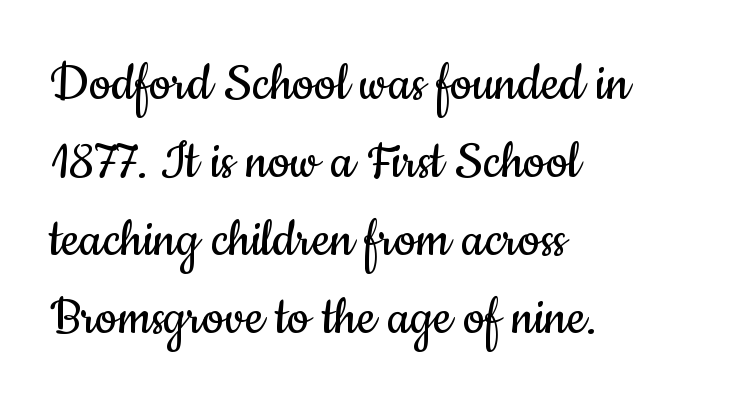
{"serif": "no", "bold": "no", "weight": "regular", "width": "condensed", "stroke_contrast": "low", "x_height": "small", "monospaced": "no", "underline": "no", "align": "left", "line_spacing": "normal", "line_spacing_ratio": 1.28, "letter_spacing": "normal", "letter_spacing_em": 0.0, "glyph_px": 61}
